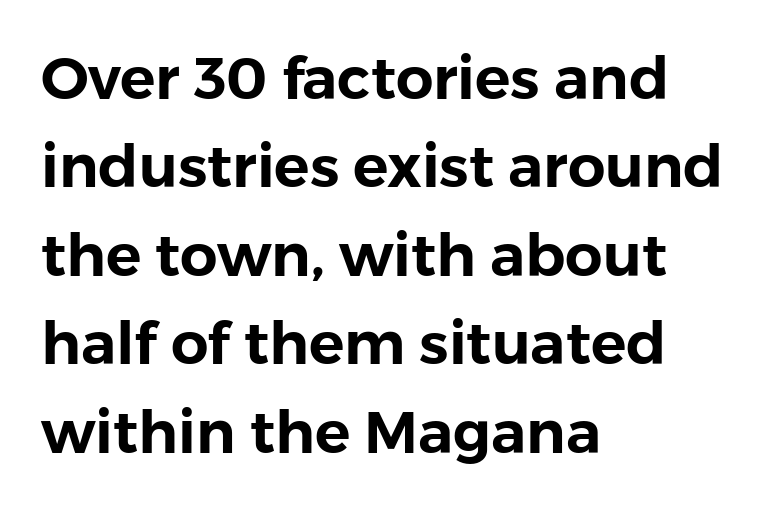
{"serif": "no", "italic": "no", "width": "normal", "stroke_contrast": "low", "x_height": "medium", "monospaced": "no", "underline": "no", "align": "left", "line_spacing": "normal", "line_spacing_ratio": 1.5, "letter_spacing": "normal", "letter_spacing_em": 0.0, "glyph_px": 59}
